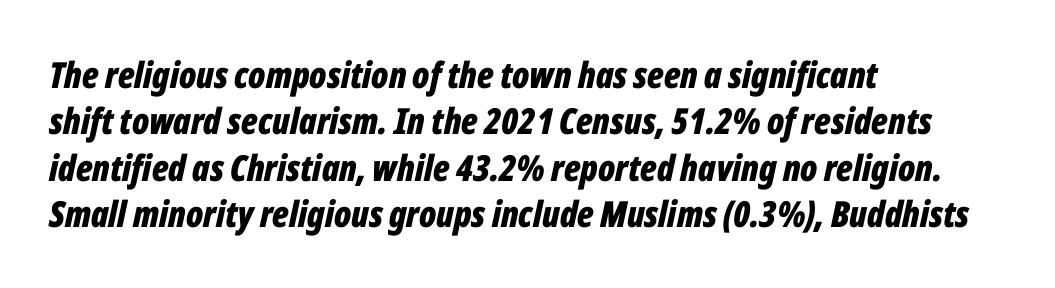
The image shows 36 px bold, condensed type, italic (leaning right); set left-aligned, normal line spacing (1.29x), normal letter spacing, not underlined; low stroke contrast and a medium x-height.
